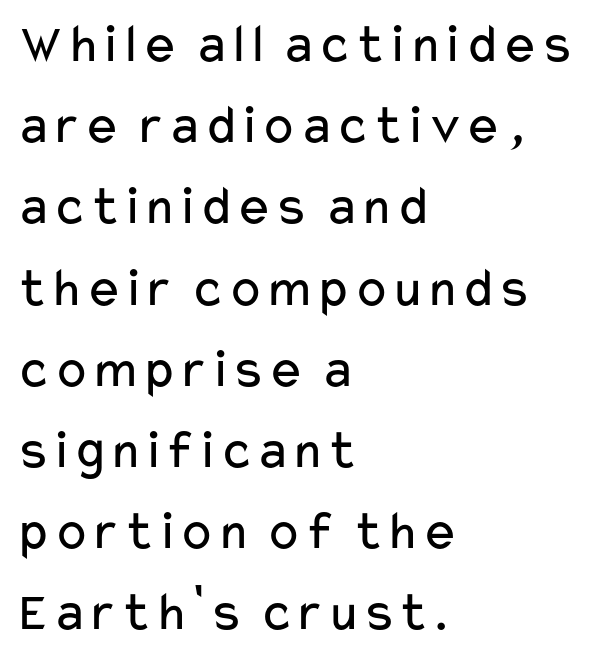
A typesetter would mark this as roman, not italic. Is the letter spacing exaggerated? No — it looks like the ordinary default. A quiet, ordinary-to-light weight characterises the typeface. The typesetter chose a ragged-right arrangement here. Has an underline been added? It has not. The face used here is proportionally spaced, like ordinary book or web type.
